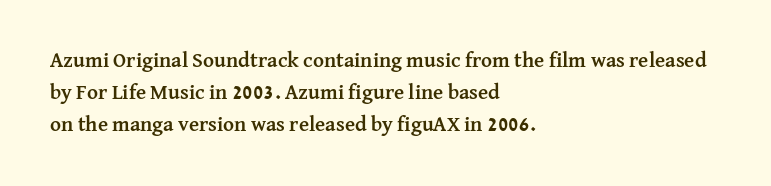
Q: Is the text bold? A: Yes.
Q: Is the text italic (slanted)? A: No, it is upright.
Q: Is the text underlined? A: No.
Q: How is the paragraph aligned? A: Left-aligned.
Q: Is the spacing between letters normal or unusually wide? A: Normal.
Q: Is the spacing between lines tight, normal or loose? A: Normal.
